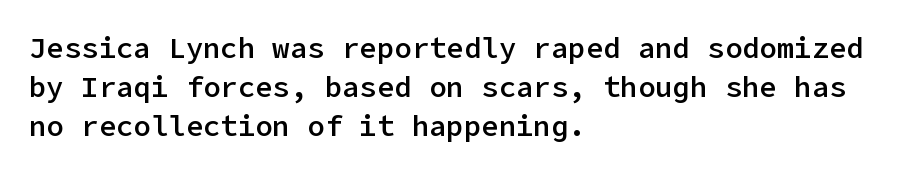
Q: Is the text bold? A: Semi-bold.
Q: Is the text italic (slanted)? A: No, it is upright.
Q: Is the typeface a serif or a sans-serif typeface? A: Sans-serif.
Q: Is the text underlined? A: No.
Q: How is the paragraph aligned? A: Left-aligned.
Q: Is the spacing between letters normal or unusually wide? A: Normal.
Q: Is the spacing between lines tight, normal or loose? A: Normal.
Q: Width (condensed, normal, or wide)? A: Normal.
Q: Stroke contrast? A: Low.
Q: x-height? A: Medium.
